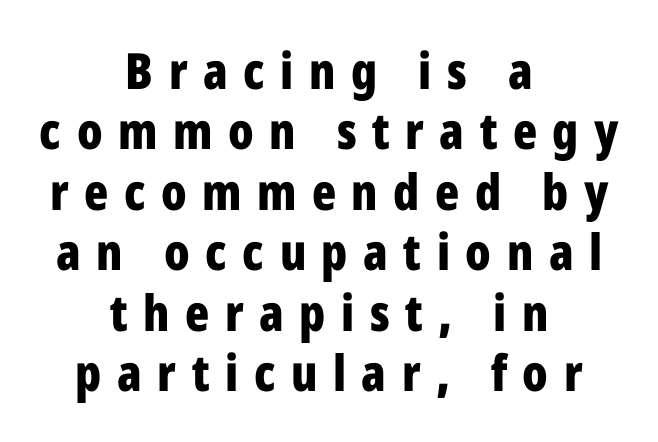
Q: Is the text bold? A: Yes.
Q: Is the text italic (slanted)? A: No, it is upright.
Q: Is the typeface a serif or a sans-serif typeface? A: Sans-serif.
Q: Is the text underlined? A: No.
Q: How is the paragraph aligned? A: Centered.
Q: Is the spacing between letters normal or unusually wide? A: Unusually wide.
Q: Width (condensed, normal, or wide)? A: Condensed.
Q: Stroke contrast? A: Low.
Q: x-height? A: Medium.
Q: Monospaced? A: No.
